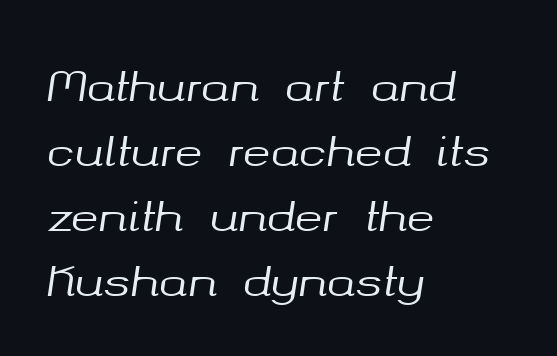
Whoever set this chose a conventional vertical rhythm. Quick note: underline off. The rendering anchors every line to the left-hand side. Spacing between characters is what you'd get straight out of the box. When letters slant like this, we call the style italic. A typesetter would call this proportional, since set widths differ per character.
